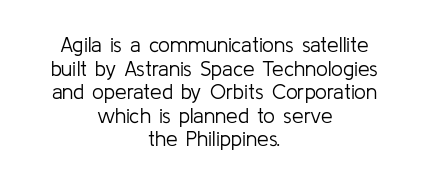
The string is rendered with underlining switched off. The typesetting does not lean heavy: it is not bold. The rag falls on both sides of this text block equally. No extra tracking has been applied to these lines. Italic: no, the glyphs are upright roman.
